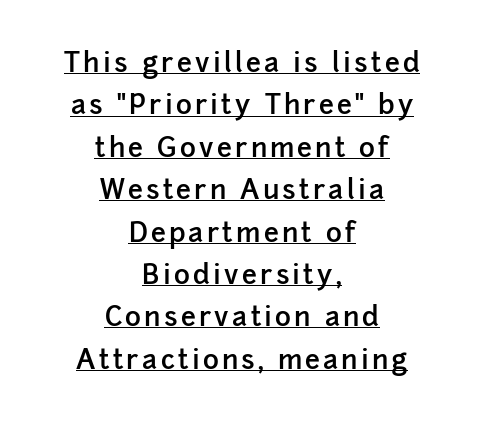
Q: Is the text bold? A: Semi-bold.
Q: Is the text italic (slanted)? A: No, it is upright.
Q: Is the text underlined? A: Yes.
Q: How is the paragraph aligned? A: Centered.
Q: Is the spacing between lines tight, normal or loose? A: Normal.
